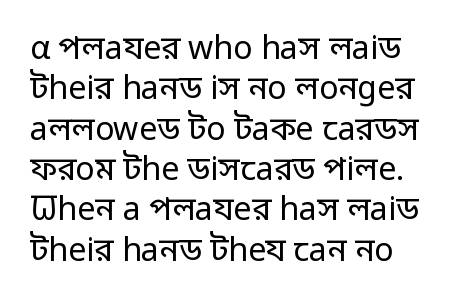
This is the regular roman posture of the typeface. Leading matches the norm, producing a regular column. Caption: multi-line text, flush left, ragged right. A typesetter would call this proportional, since set widths differ per character. Heaviness? Minimal to ordinary, like unemphasized prose.
